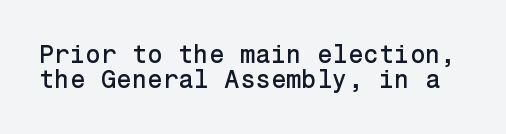
Q: Is the text italic (slanted)? A: No, it is upright.
Q: Is the text underlined? A: No.
Q: Is the spacing between letters normal or unusually wide? A: Normal.
Q: Is the spacing between lines tight, normal or loose? A: Tight.
